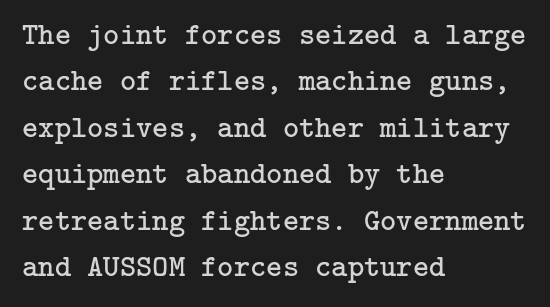
Has an underline been added? It has not. Is the stroke heavy? The answer is a plain regular-or-lighter. Horizontal bands of white between lines are of average thickness. The face used here is seriffed, in the tradition of book romans. This sample is left-justified, so line endings fall wherever the words run out.
